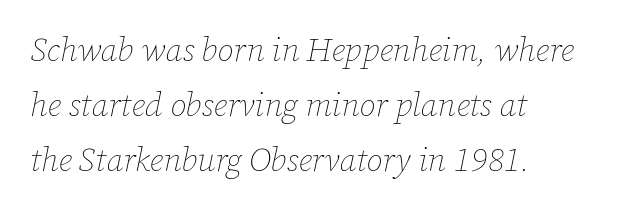
Successive baselines arrive at the customary interval. Glance below the letters and you will spot only blank space. Stems and bowls with no extra thickness — not bold. Default kerning and tracking; the words read as compact shapes. Looking at the ascenders, they clearly lean. Note the varied advance widths — an 'i' is clearly narrower than an 'm'.
